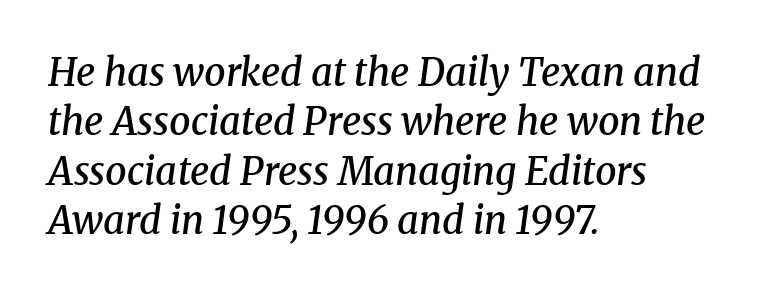
The image shows 38 px semibold serif type, italic (leaning right); set left-aligned, normal line spacing (1.3x), normal letter spacing, not underlined; medium stroke contrast and a medium x-height.
